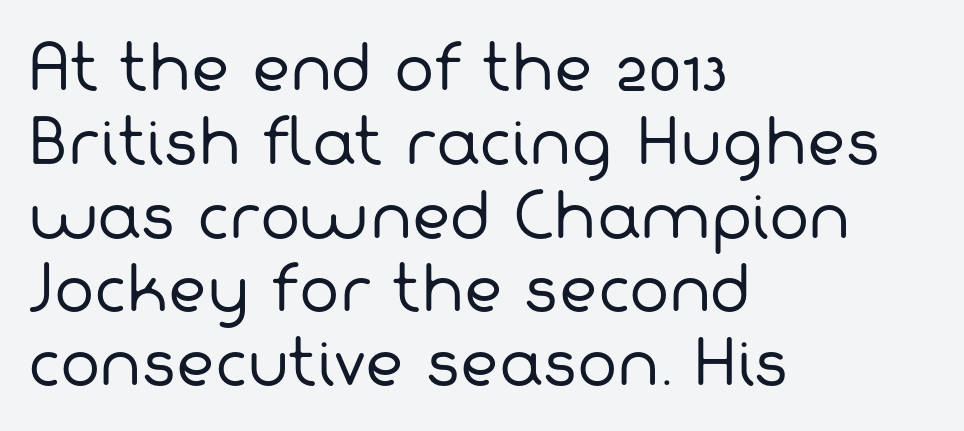
Q: Is the text bold? A: No.
Q: Is the typeface a serif or a sans-serif typeface? A: Sans-serif.
Q: Is the text underlined? A: No.
Q: How is the paragraph aligned? A: Left-aligned.
Q: Is the spacing between letters normal or unusually wide? A: Normal.
Q: Width (condensed, normal, or wide)? A: Normal.
Q: Stroke contrast? A: Low.
Q: x-height? A: Medium.
Q: Monospaced? A: No.
